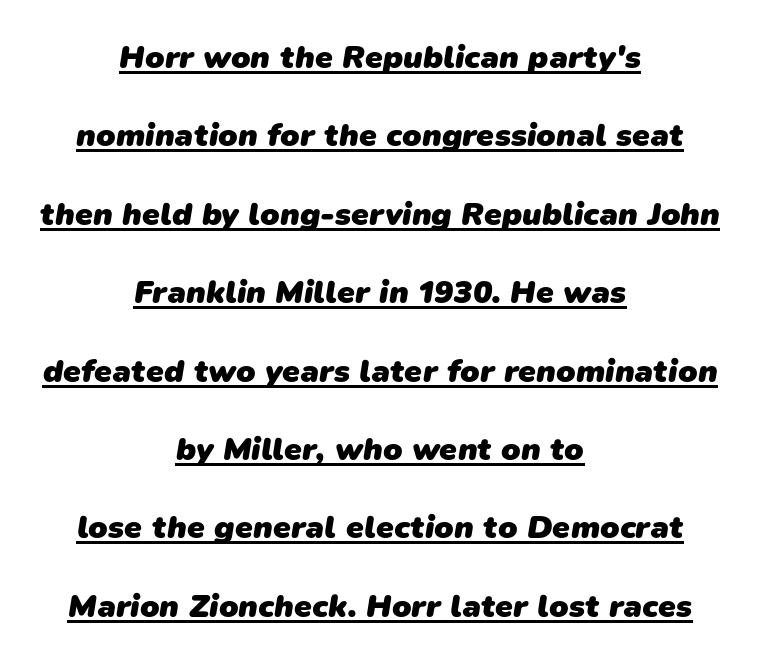
{"serif": "no", "bold": "yes", "weight": "heavy", "width": "normal", "stroke_contrast": "low", "x_height": "medium", "monospaced": "no", "underline": "yes", "align": "center", "line_spacing": "loose", "line_spacing_ratio": 2.45, "letter_spacing": "normal", "letter_spacing_em": 0.0, "glyph_px": 32}
